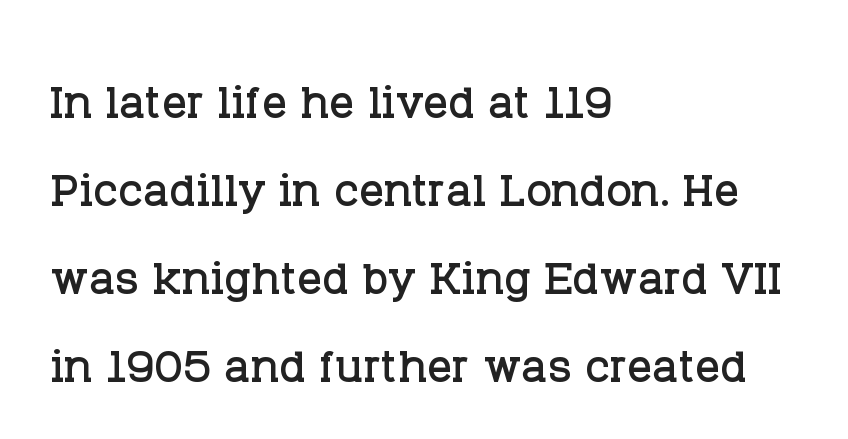
{"serif": "yes", "italic": "no", "width": "normal", "stroke_contrast": "low", "x_height": "large", "monospaced": "no", "underline": "no", "align": "left", "line_spacing": "normal", "line_spacing_ratio": 1.44, "letter_spacing": "normal", "letter_spacing_em": 0.0, "glyph_px": 61}
